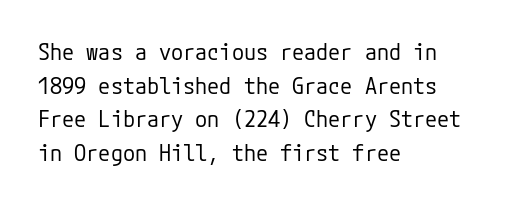
The image shows 22 px text type, upright; set left-aligned, normal line spacing (1.53x), normal letter spacing, not underlined.
